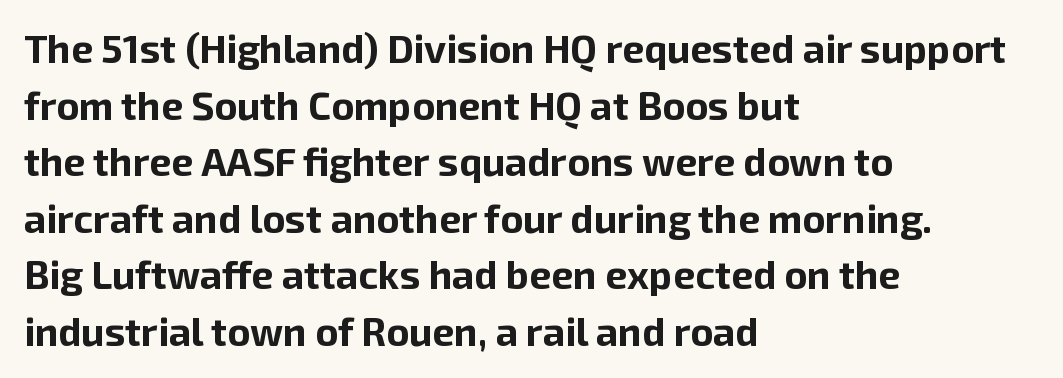
{"serif": "no", "italic": "no", "bold": "yes", "weight": "bold", "width": "normal", "stroke_contrast": "low", "x_height": "medium", "monospaced": "no", "underline": "no", "align": "left", "line_spacing": "normal", "line_spacing_ratio": 1.45, "letter_spacing": "normal", "letter_spacing_em": 0.0, "glyph_px": 39}
